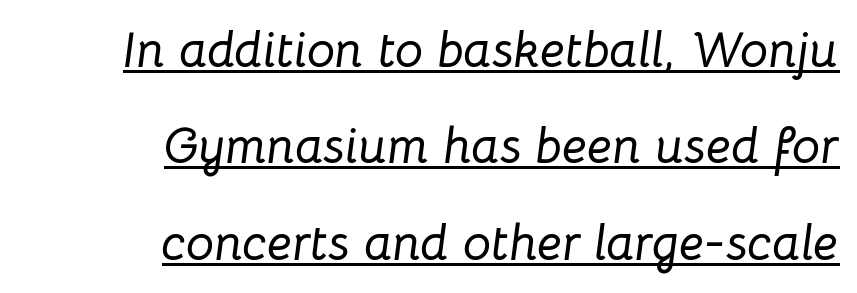
Q: Is the text italic (slanted)? A: Yes, it leans right by about 8 degrees.
Q: Is the text underlined? A: Yes.
Q: How is the paragraph aligned? A: Right-aligned.
Q: Is the spacing between letters normal or unusually wide? A: Normal.
Q: Is the spacing between lines tight, normal or loose? A: Loose.
Q: Width (condensed, normal, or wide)? A: Normal.
Q: Stroke contrast? A: Low.
Q: x-height? A: Medium.
Q: Monospaced? A: No.
